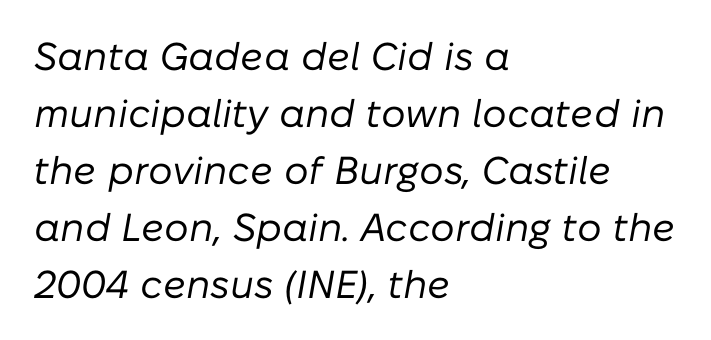
{"italic": "yes", "lean": "right", "slant_degrees": 10, "bold": "no", "weight": "regular", "width": "normal", "stroke_contrast": "low", "x_height": "medium", "monospaced": "no", "underline": "no", "align": "left", "line_spacing": "normal", "line_spacing_ratio": 1.46, "letter_spacing": "normal", "letter_spacing_em": 0.0, "glyph_px": 39}
